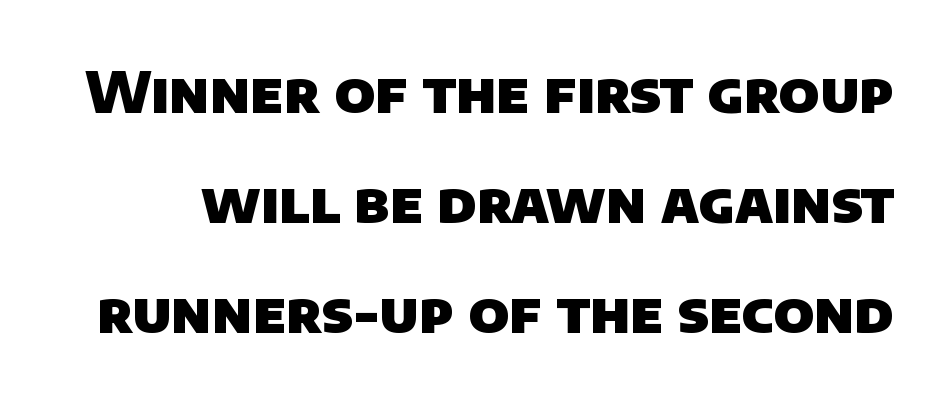
The image shows 56 px heavy sans-serif type; set loose line spacing (1.96x), normal letter spacing, not underlined; low stroke contrast and a large x-height.
